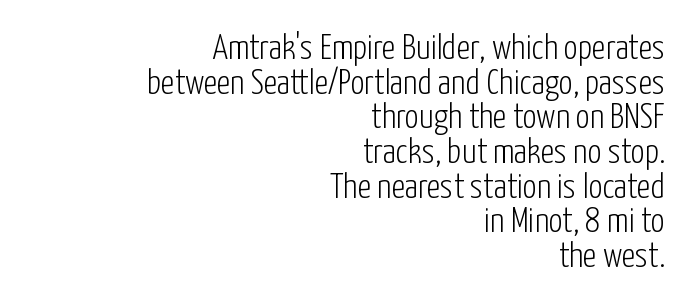
{"serif": "no", "italic": "no", "bold": "no", "weight": "light", "width": "condensed", "stroke_contrast": "low", "x_height": "medium", "monospaced": "no", "underline": "no", "align": "right", "line_spacing": "tight", "line_spacing_ratio": 0.99, "letter_spacing": "normal", "letter_spacing_em": 0.0, "glyph_px": 35}
